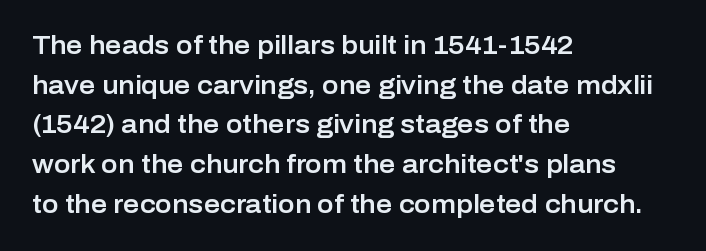
Words appear dense and cohesive because spacing is normal. Italic? Not at all — the glyphs are vertical. Horizontally, the lines are justified to the leading edge only. Leading matches the norm, producing a regular column. Each row of text sits above clean, open space.
